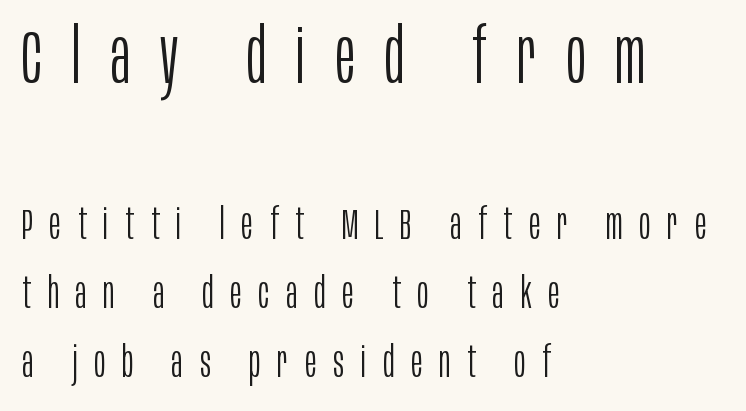
If you squint, the top block still reads clearly — it's the larger of the two. The lettering holds an erect, upright posture throughout. Between one letter and the next there's a generous, obvious gap. The lines sit at an ordinary, default distance from one another. Line beginnings align vertically; line endings do not.
